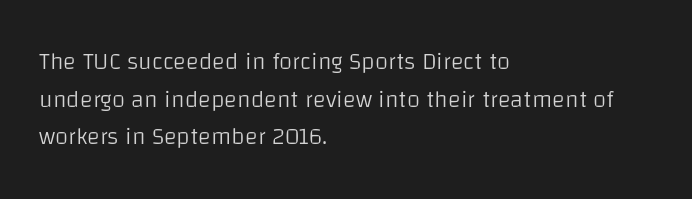
The setting favours the left margin, as ordinary paragraphs usually do. The face looks like a standard text weight, possibly lighter. Each row of text sits above clean, open space. Posture: straight, roman, zero tilt.
